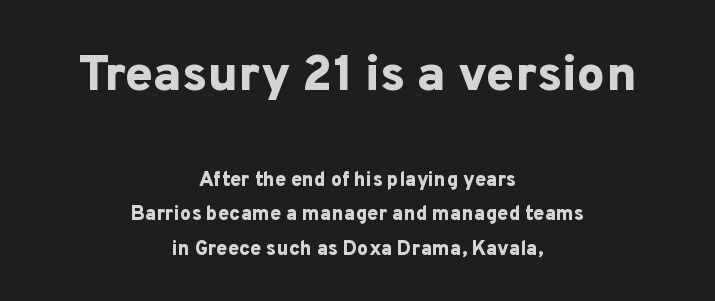
{"serif": "no", "italic": "no", "bold": "yes", "weight": "bold", "width": "normal", "stroke_contrast": "low", "x_height": "medium", "monospaced": "no", "underline": "no", "align": "center", "line_spacing_ratio": 1.72, "letter_spacing": "normal", "letter_spacing_em": 0.0, "larger_block": "first", "size_ratio": 2.5, "glyph_px": 50}
